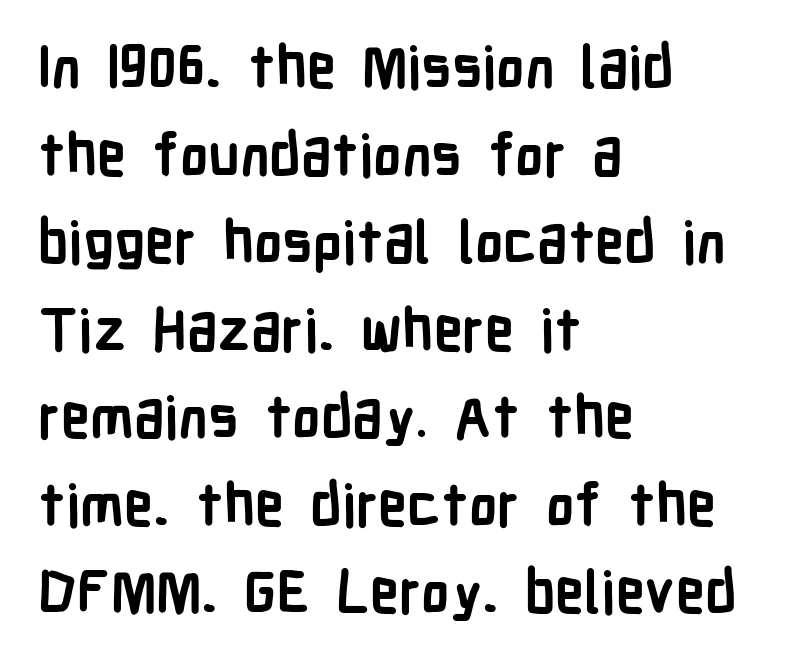
Leading: standard. Letter spacing: default. Grotesque or geometric, the face here clearly has no serifs. It's the straight-up-and-down kind of type. Proportional: the letters do not fall into vertical columns. Any mark beneath the type? The region is blank.
